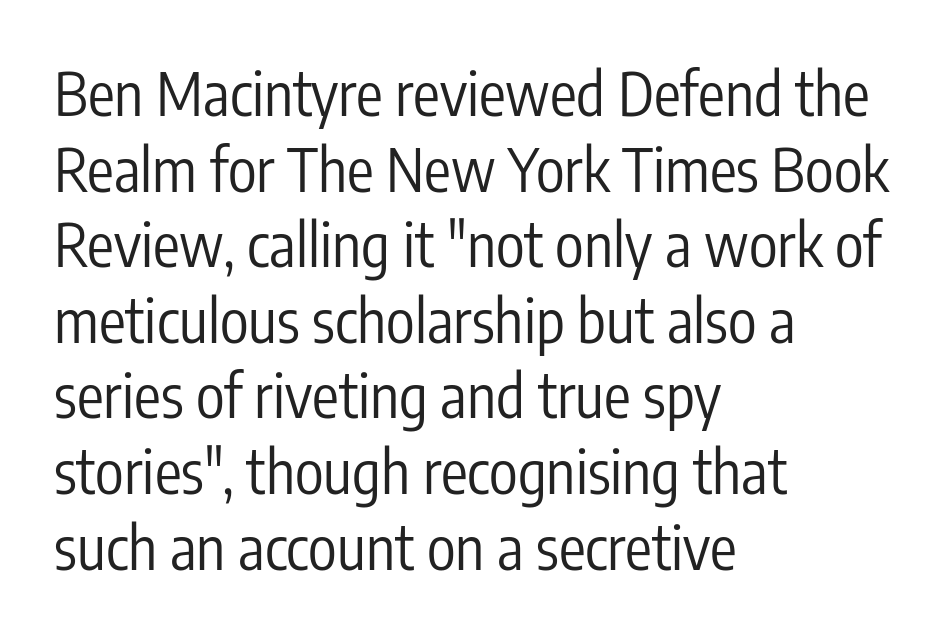
Is this a sans? Yes — the strokes have no serifs. These lines are rendered in a variable-pitch font. Observe the ordinary spacing: letters are neighbours, not strangers. Nobody drew a line under any word here.
